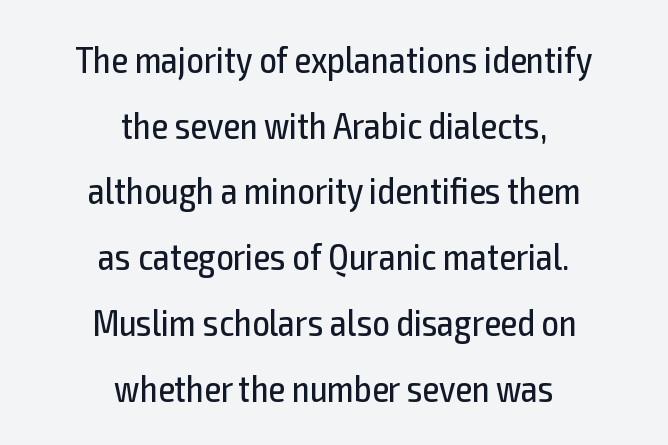
Q: Is the text bold? A: No.
Q: Is the text italic (slanted)? A: No, it is upright.
Q: Is the typeface a serif or a sans-serif typeface? A: Sans-serif.
Q: Is the text underlined? A: No.
Q: How is the paragraph aligned? A: Centered.
Q: Is the spacing between letters normal or unusually wide? A: Normal.
Q: Width (condensed, normal, or wide)? A: Condensed.
Q: x-height? A: Medium.
Q: Monospaced? A: No.
